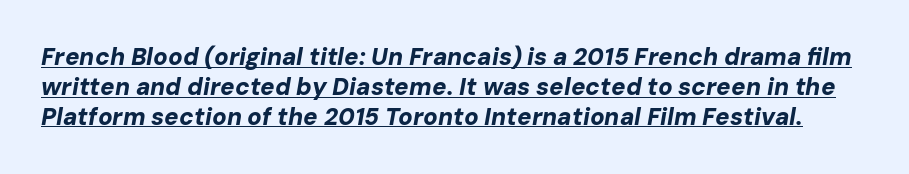
{"italic": "yes", "lean": "right", "slant_degrees": 10, "bold": "yes", "underline": "yes", "line_spacing_ratio": 1.24, "letter_spacing": "normal", "letter_spacing_em": 0.0, "glyph_px": 24}
